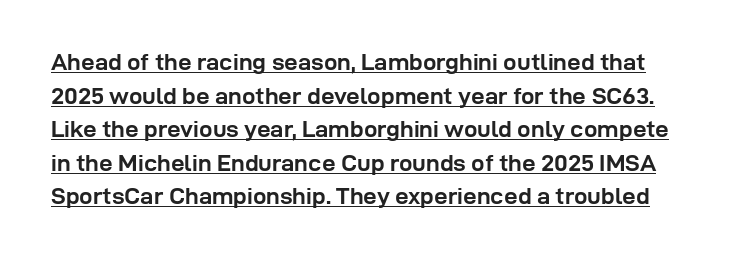
Leading: standard. These lines were composed using upright roman letters. Compared with typical body copy, the letter spacing here is the same. A baseline rule has been typeset under these characters. These lines carry a lot of weight — the face is fully bold.
